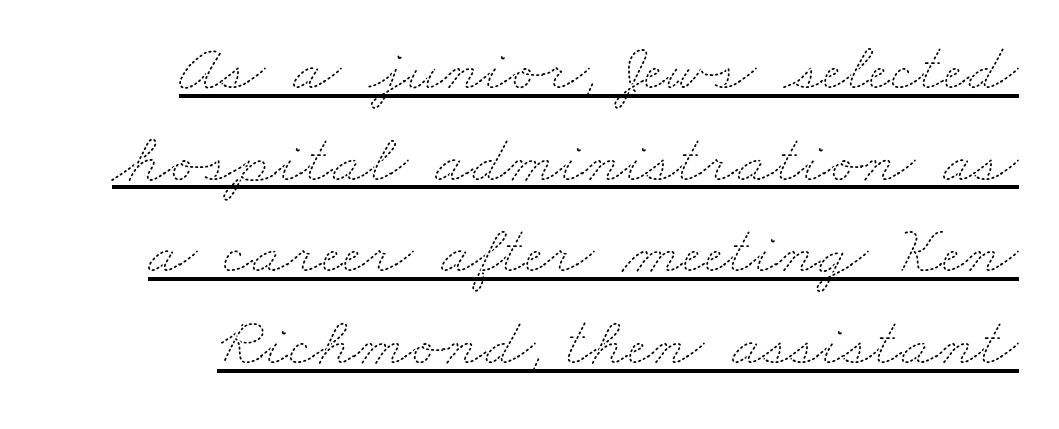
{"bold": "no", "weight": "thin", "width": "wide", "stroke_contrast": "medium", "x_height": "small", "monospaced": "no", "underline": "yes", "line_spacing": "normal", "line_spacing_ratio": 1.31, "letter_spacing": "normal", "letter_spacing_em": 0.0, "glyph_px": 70}
